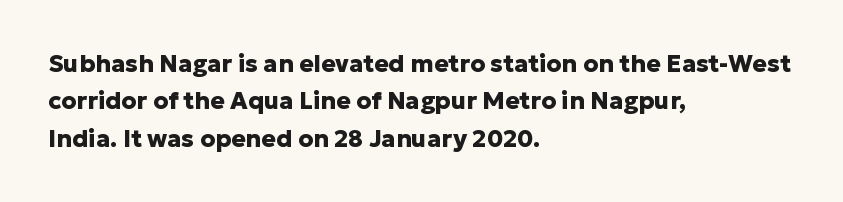
{"italic": "no", "bold": "yes", "underline": "no", "align": "left", "line_spacing": "normal", "line_spacing_ratio": 1.56, "letter_spacing": "normal", "letter_spacing_em": 0.0, "glyph_px": 24}
